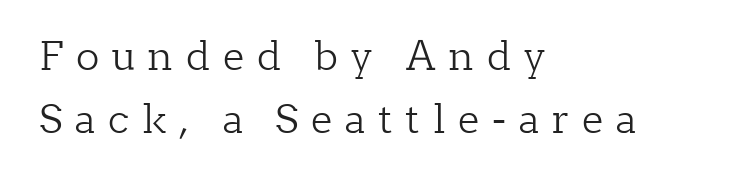
The image shows 39 px light serif type, upright; set left-aligned, normal line spacing (1.62x), unusually wide letter spacing (+0.33 em), not underlined; low stroke contrast and a medium x-height.
